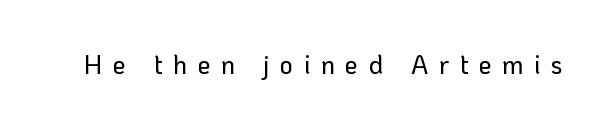
{"italic": "no", "underline": "no", "letter_spacing": "wide", "letter_spacing_em": 0.4, "glyph_px": 26}
